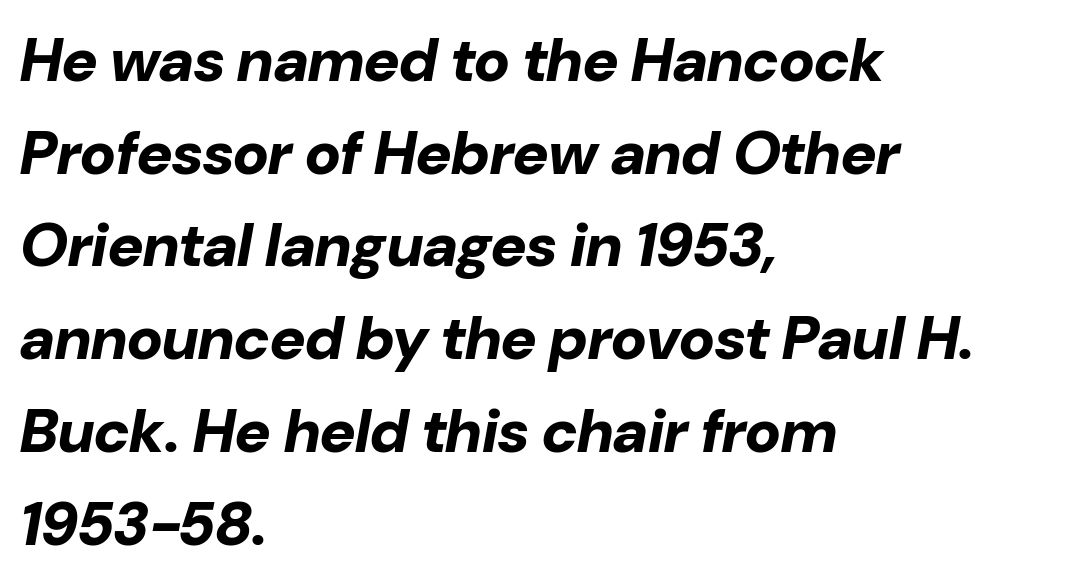
Normally led — the rows are evenly, conventionally spaced. The ragged edge is on the right, which tells us the setting is flush left. A typesetter would call this proportional, since set widths differ per character. The passage shown leans; its letterforms are oblique.
